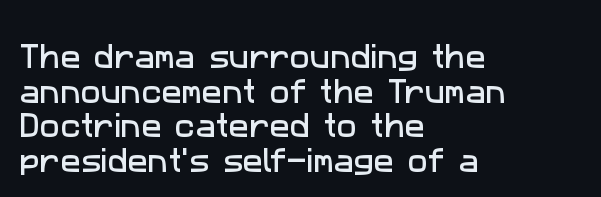
Q: Is the text underlined? A: No.
Q: How is the paragraph aligned? A: Left-aligned.
Q: Is the spacing between letters normal or unusually wide? A: Normal.
Q: Is the spacing between lines tight, normal or loose? A: Normal.
